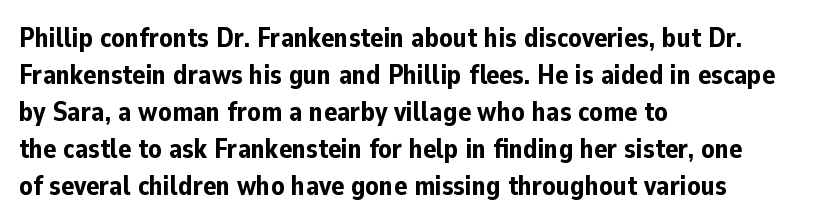
Every character sits straight up, as roman type does. Words appear dense and cohesive because spacing is normal. On the weight axis this lands at bold, roughly 700. In terms of leading, this rendering sits right in the middle.
